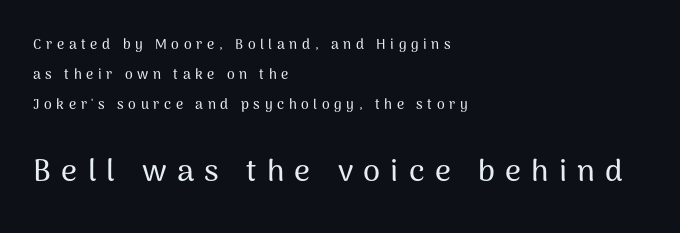
The image shows 31 px sans-serif type, upright; set left-aligned, loose line spacing (2.13x), unusually wide letter spacing (+0.33 em), not underlined; the second (bottom) block is 2.21x larger; medium stroke contrast and a medium x-height.
